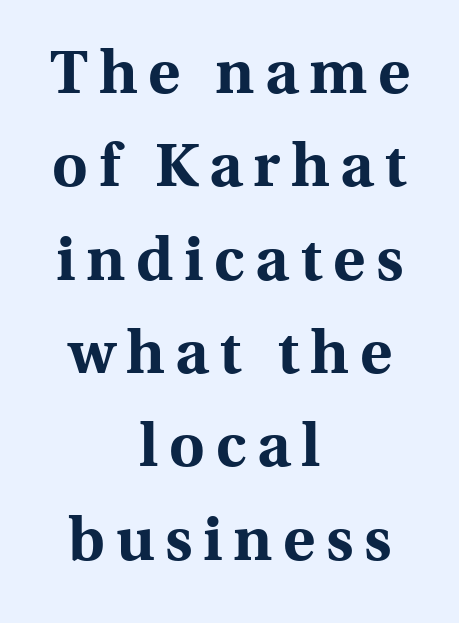
The image shows 61 px bold serif type, upright; set centered, normal line spacing (1.53x), not underlined; a medium x-height.
